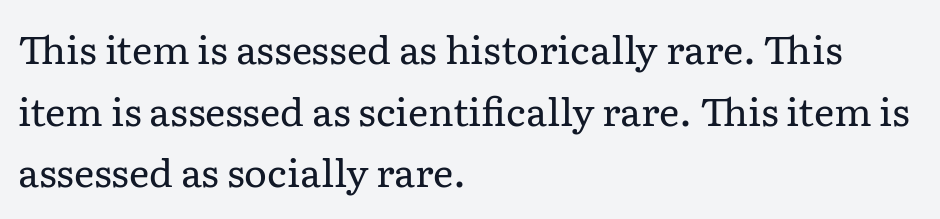
The image shows 39 px regular-weight serif type, upright; set left-aligned, normal line spacing (1.58x), normal letter spacing, not underlined; low stroke contrast and a medium x-height.
